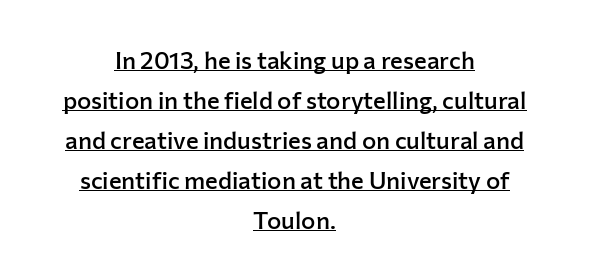
The image shows 24 px text type, upright; set centered, normal line spacing (1.67x), normal letter spacing, underlined.
